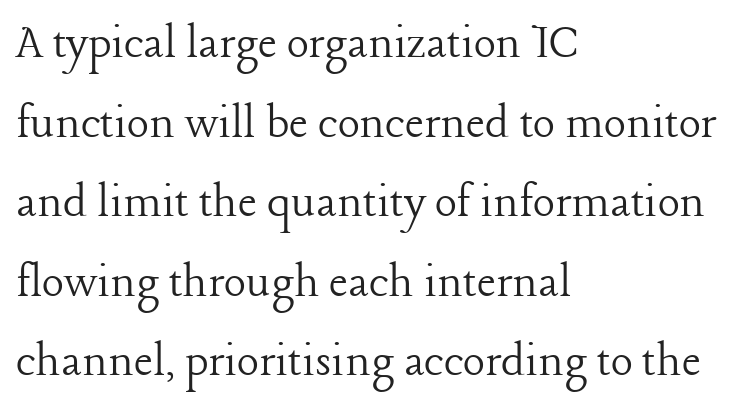
Q: Is the text bold? A: No.
Q: Is the text italic (slanted)? A: No, it is upright.
Q: Is the typeface a serif or a sans-serif typeface? A: Serif.
Q: Is the text underlined? A: No.
Q: How is the paragraph aligned? A: Left-aligned.
Q: Is the spacing between letters normal or unusually wide? A: Normal.
Q: Is the spacing between lines tight, normal or loose? A: Normal.
Q: Width (condensed, normal, or wide)? A: Normal.
Q: Stroke contrast? A: Low.
Q: x-height? A: Medium.
Q: Monospaced? A: No.
